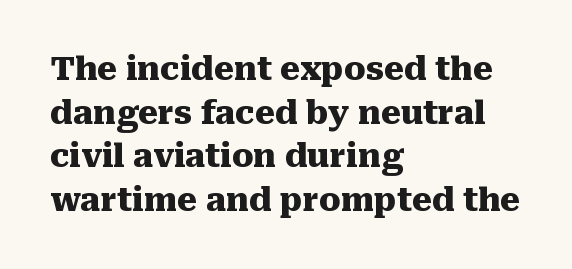
Proportional: the letters do not fall into vertical columns. Serifs: yes, visible at the terminals of the letterforms. Tracking value appears to be zero — textbook default spacing. A full-strength bold gives these letters their thick strokes.
